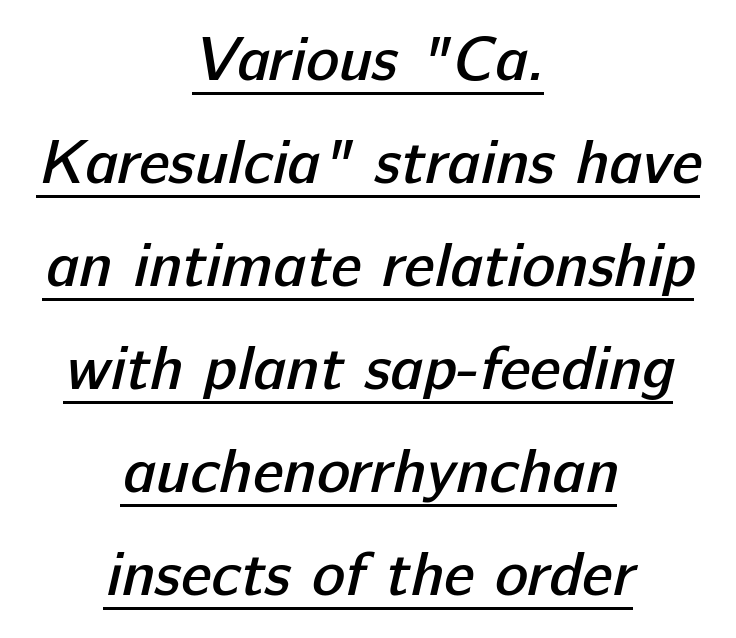
Each letter's strokes conclude bluntly, with no projecting serifs. The lettering is marked with a stroke running underneath it. The passage shown is typed in a proportional face where columns would drift. Is the type bold? Partly — it's a semibold, heavier than regular but not fully bold.
